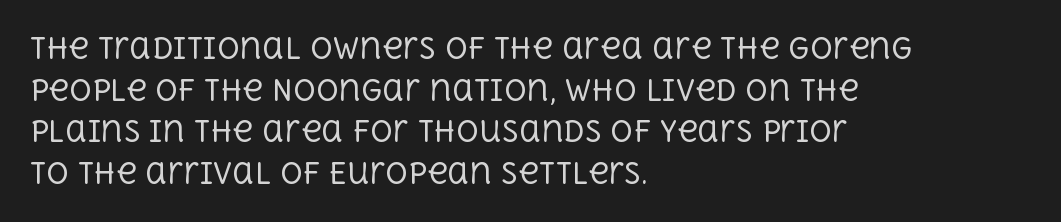
{"serif": "yes", "italic": "no", "bold": "no", "weight": "regular", "width": "normal", "x_height": "large", "monospaced": "no", "underline": "no", "align": "left", "line_spacing": "normal", "line_spacing_ratio": 1.49, "letter_spacing": "normal", "letter_spacing_em": 0.0, "glyph_px": 28}
